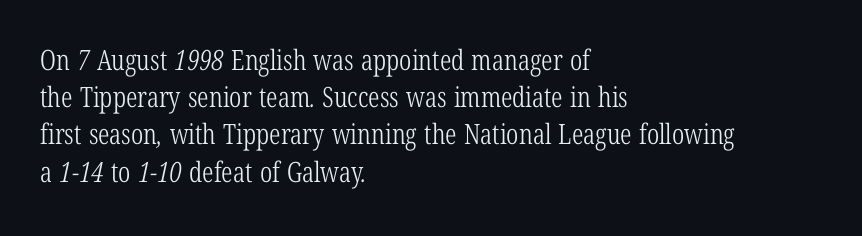
The image shows 28 px light, condensed serif type; set left-aligned, normal line spacing (1.33x), normal letter spacing, not underlined; low stroke contrast and a medium x-height.
